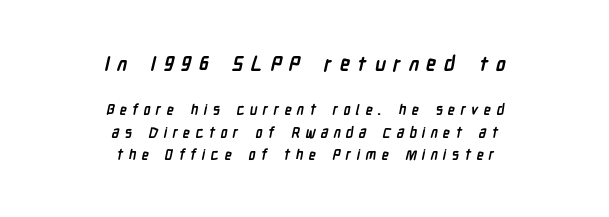
The lines sit at an ordinary, default distance from one another. The letterforms stand isolated, each surrounded by extra space. Chunky letters — that's bold for sure. Typesetter's note — upper block bumped up in size, lower block left smaller.
